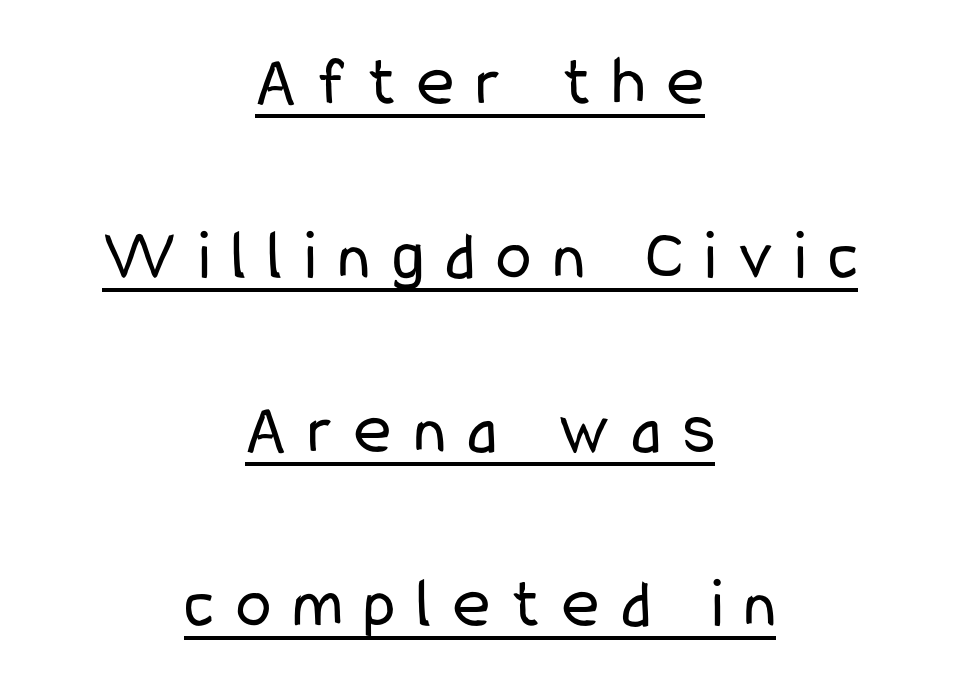
The image shows 71 px regular-weight, condensed sans-serif type, upright; set centered, loose line spacing (2.45x), unusually wide letter spacing (+0.31 em), underlined; low stroke contrast and a medium x-height.
